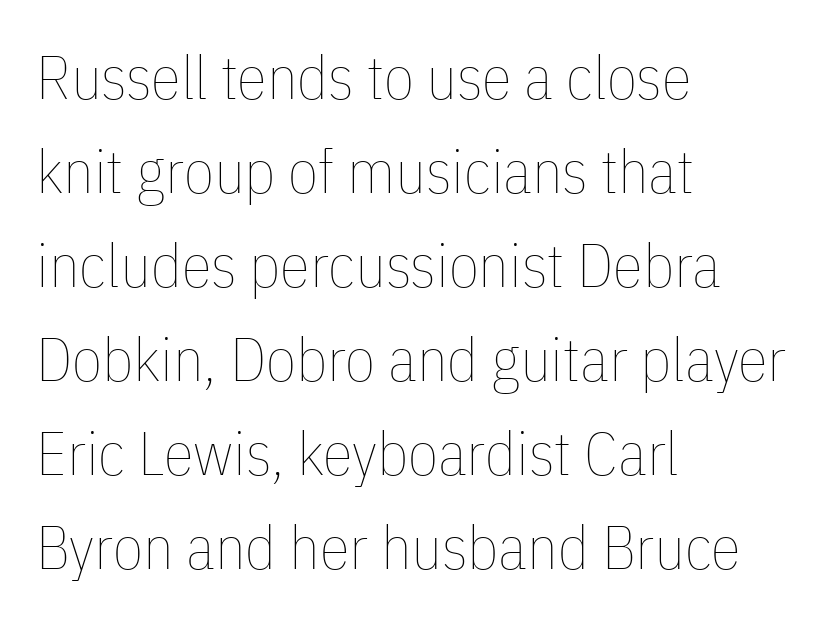
The image shows 61 px thin, condensed type, upright; set left-aligned, normal line spacing (1.54x), normal letter spacing, not underlined; low stroke contrast and a medium x-height.
